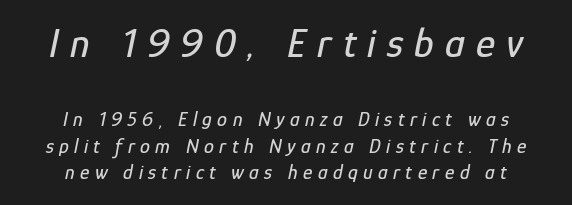
{"italic": "yes", "lean": "right", "slant_degrees": 12, "width": "condensed", "stroke_contrast": "low", "x_height": "medium", "monospaced": "no", "underline": "no", "align": "center", "line_spacing": "normal", "line_spacing_ratio": 1.34, "letter_spacing": "wide", "letter_spacing_em": 0.27, "larger_block": "first", "size_ratio": 2.05, "glyph_px": 41}
